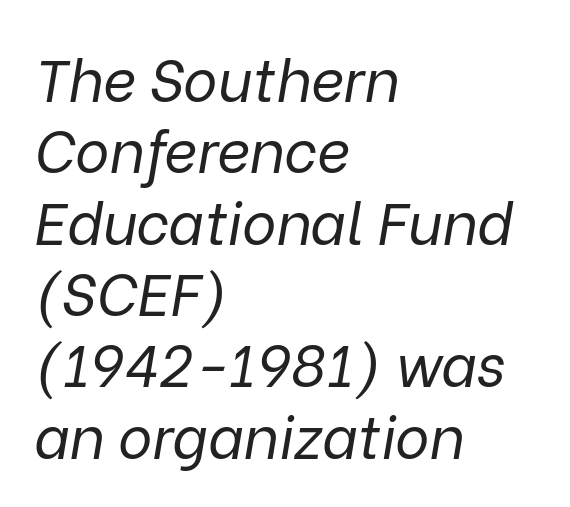
Q: Is the text bold? A: No.
Q: Is the text italic (slanted)? A: Yes, it leans right by about 9 degrees.
Q: Is the text underlined? A: No.
Q: How is the paragraph aligned? A: Left-aligned.
Q: Is the spacing between letters normal or unusually wide? A: Normal.
Q: Width (condensed, normal, or wide)? A: Normal.
Q: Stroke contrast? A: Low.
Q: x-height? A: Medium.
Q: Monospaced? A: No.
